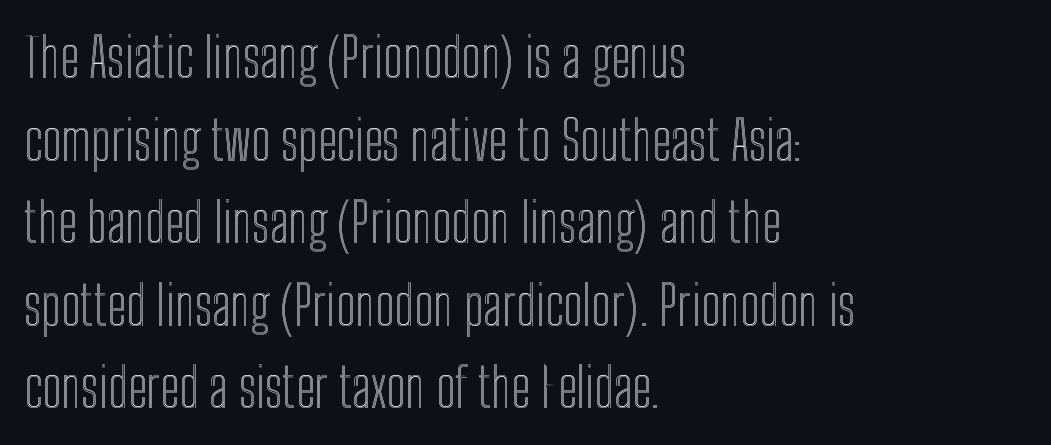
The image shows 54 px condensed type, upright; set left-aligned, normal line spacing (1.53x), normal letter spacing, not underlined; a medium x-height.
